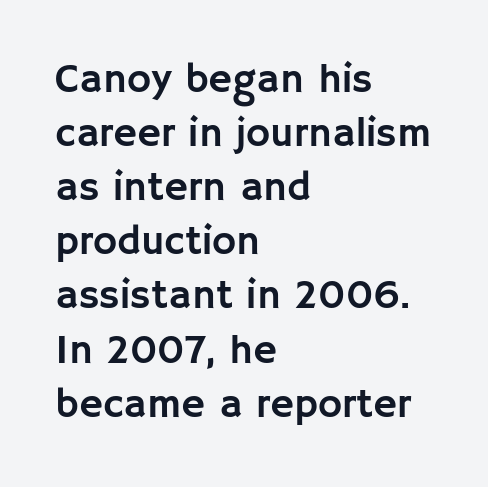
{"serif": "no", "italic": "no", "width": "normal", "stroke_contrast": "low", "x_height": "large", "monospaced": "no", "underline": "no", "align": "left", "line_spacing": "normal", "line_spacing_ratio": 1.32, "letter_spacing": "normal", "letter_spacing_em": 0.0, "glyph_px": 41}
